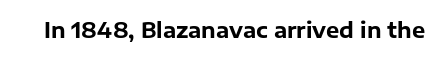
The letterforms sit shoulder to shoulder at normal distance. These lines were composed using upright roman letters. Check the space under the baseline: it is left empty. The sample has been set heavy, in full bold.
